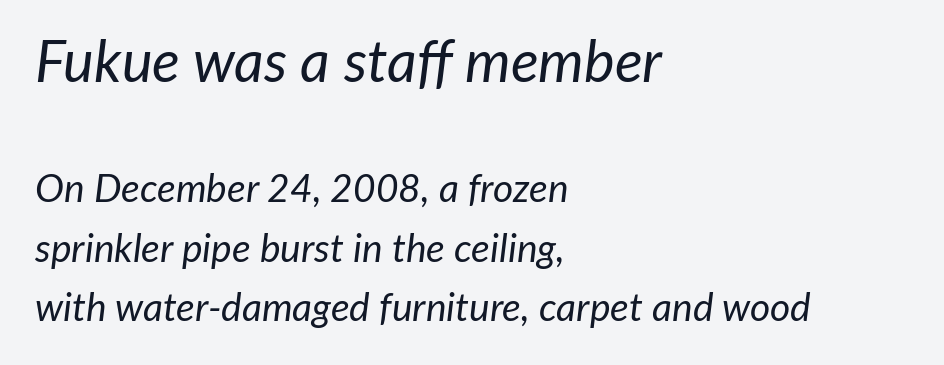
Q: Is the text bold? A: No.
Q: Is the text italic (slanted)? A: Yes, it leans right by about 7 degrees.
Q: Is the text underlined? A: No.
Q: How is the paragraph aligned? A: Left-aligned.
Q: Is the spacing between letters normal or unusually wide? A: Normal.
Q: Is the spacing between lines tight, normal or loose? A: Normal.
Q: Which block of text is set in a larger size, the first (top) or the second (bottom)? A: The first (top) one.
Q: Width (condensed, normal, or wide)? A: Normal.
Q: Stroke contrast? A: Low.
Q: x-height? A: Medium.
Q: Monospaced? A: No.
